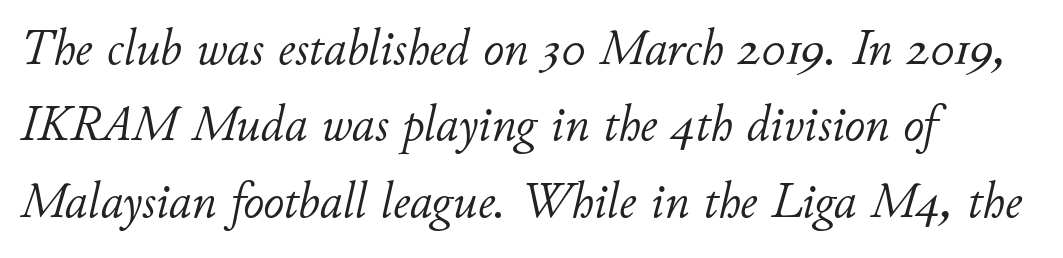
{"italic": "yes", "lean": "right", "slant_degrees": 11, "bold": "no", "weight": "light", "width": "normal", "stroke_contrast": "low", "x_height": "small", "monospaced": "no", "underline": "no", "align": "left", "line_spacing": "normal", "line_spacing_ratio": 1.5, "letter_spacing": "normal", "letter_spacing_em": 0.0, "glyph_px": 51}
